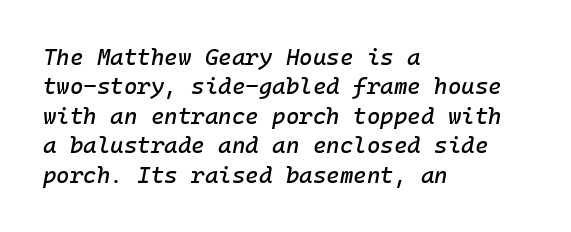
The image shows 23 px text type, italic (leaning right); set left-aligned, normal line spacing (1.28x), normal letter spacing, not underlined.
